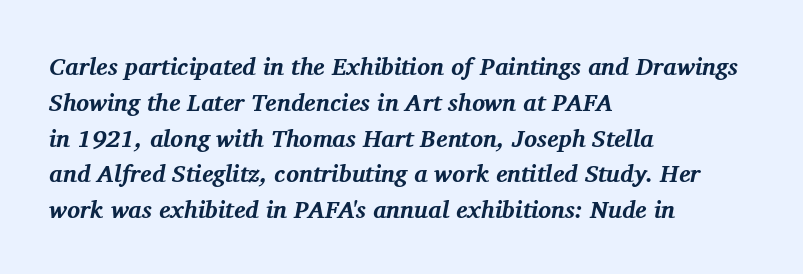
The image shows 24 px bold type, italic (leaning right); set left-aligned, normal line spacing (1.49x), normal letter spacing, not underlined.
